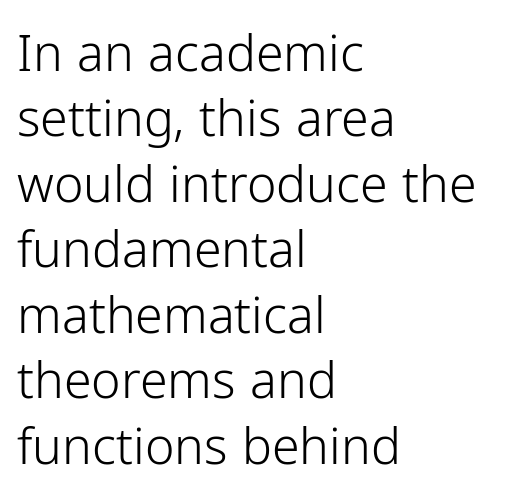
The image shows 50 px light sans-serif type, upright; set left-aligned, normal line spacing (1.31x), normal letter spacing, not underlined; low stroke contrast and a medium x-height.
